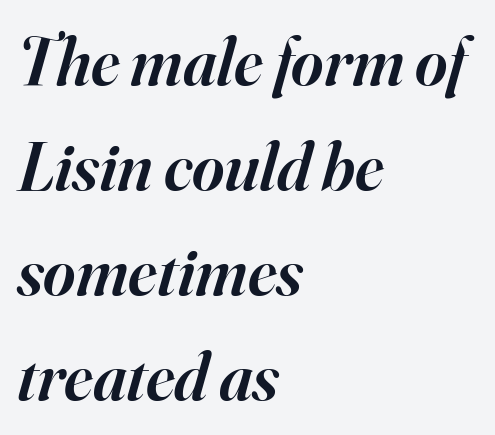
The image shows 69 px semibold serif type, italic (leaning right); set left-aligned, normal line spacing (1.52x), normal letter spacing, not underlined; high stroke contrast and a small x-height.
